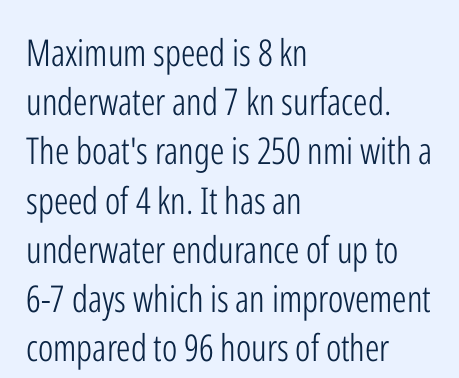
Q: Is the text bold? A: No.
Q: Is the text italic (slanted)? A: No, it is upright.
Q: Is the typeface a serif or a sans-serif typeface? A: Sans-serif.
Q: Is the text underlined? A: No.
Q: How is the paragraph aligned? A: Left-aligned.
Q: Is the spacing between letters normal or unusually wide? A: Normal.
Q: Is the spacing between lines tight, normal or loose? A: Normal.
Q: Width (condensed, normal, or wide)? A: Condensed.
Q: Stroke contrast? A: Low.
Q: x-height? A: Medium.
Q: Monospaced? A: No.
